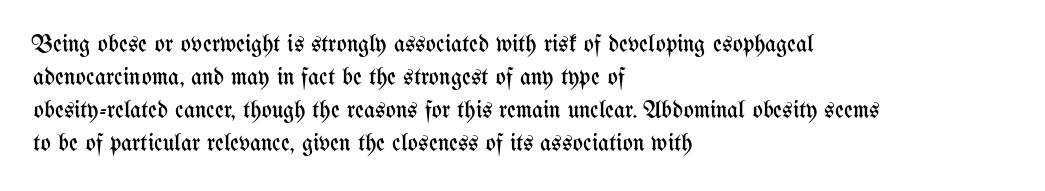
{"italic": "no", "bold": "no", "underline": "no", "align": "left", "line_spacing": "normal", "line_spacing_ratio": 1.38, "letter_spacing": "normal", "letter_spacing_em": 0.0, "glyph_px": 24}
